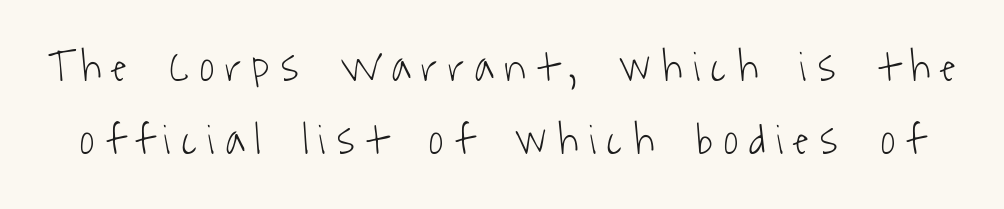
The image shows 44 px light, condensed sans-serif type; set normal line spacing (1.65x), unusually wide letter spacing (+0.26 em), not underlined; low stroke contrast and a medium x-height.
